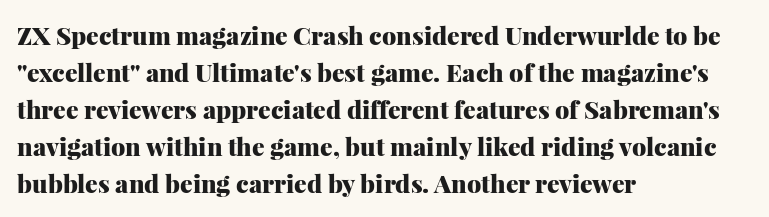
Horizontally, the lines are justified to the leading edge only. These words are printed bold, with thick strokes throughout. These lines sit exactly where default settings would place them. Every character sits straight up, as roman type does. Beneath every word, the page is bare.
